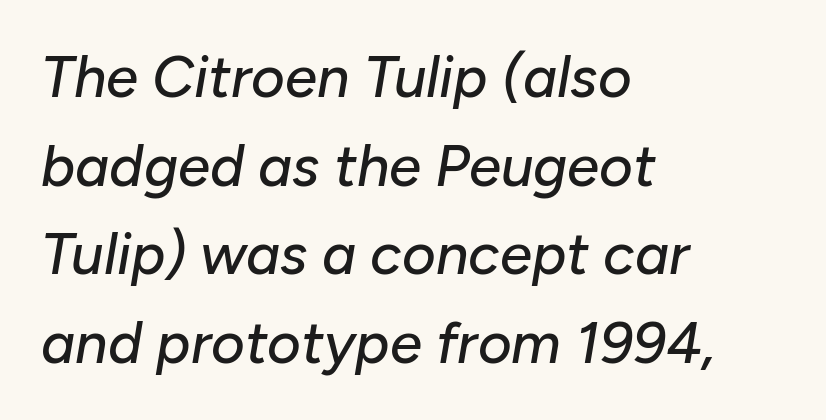
This sample has the flowing, uneven cadence of proportional lettering. A student would call this left alignment; a typographer would say flush left, rag right. The whole block is typeset with a tilt. The glyphs are unaccompanied by any horizontal stroke below them. Students, observe: this is what conventionally led text looks like.
